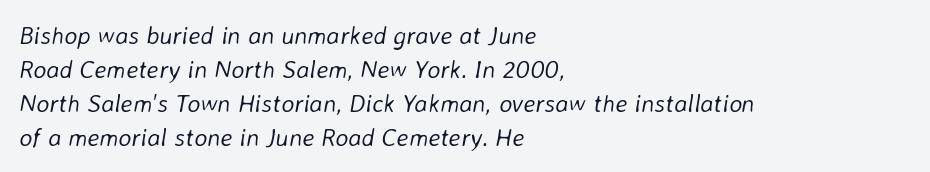
No word sits above an underline. Caption: multi-line text, flush left, ragged right. A normal amount of white space separates one row of letters from the next. Yep, that's italic — everything's leaning.
